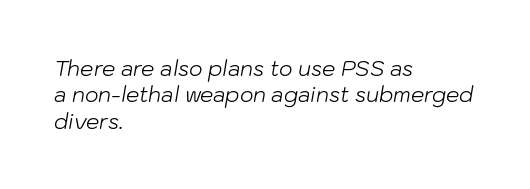
{"italic": "yes", "lean": "right", "slant_degrees": 10, "bold": "no", "underline": "no", "align": "left", "line_spacing": "normal", "line_spacing_ratio": 1.26, "letter_spacing": "normal", "letter_spacing_em": 0.0, "glyph_px": 21}
